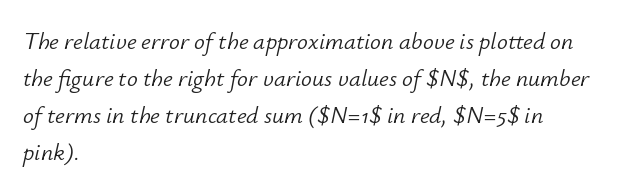
Q: Is the text bold? A: No.
Q: Is the text italic (slanted)? A: Yes, it leans right by about 12 degrees.
Q: Is the text underlined? A: No.
Q: How is the paragraph aligned? A: Left-aligned.
Q: Is the spacing between letters normal or unusually wide? A: Normal.
Q: Is the spacing between lines tight, normal or loose? A: Normal.
